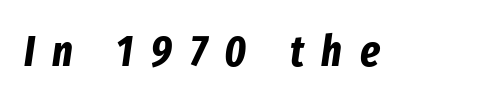
{"italic": "yes", "lean": "right", "slant_degrees": 8, "bold": "yes", "weight": "bold", "width": "condensed", "stroke_contrast": "low", "x_height": "medium", "monospaced": "no", "underline": "no", "letter_spacing": "wide", "letter_spacing_em": 0.4, "glyph_px": 44}
